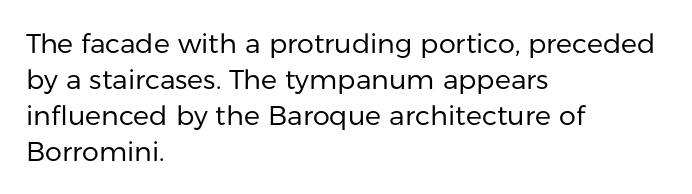
{"italic": "no", "bold": "no", "underline": "no", "align": "left", "line_spacing": "normal", "line_spacing_ratio": 1.33, "letter_spacing": "normal", "letter_spacing_em": 0.0, "glyph_px": 27}
